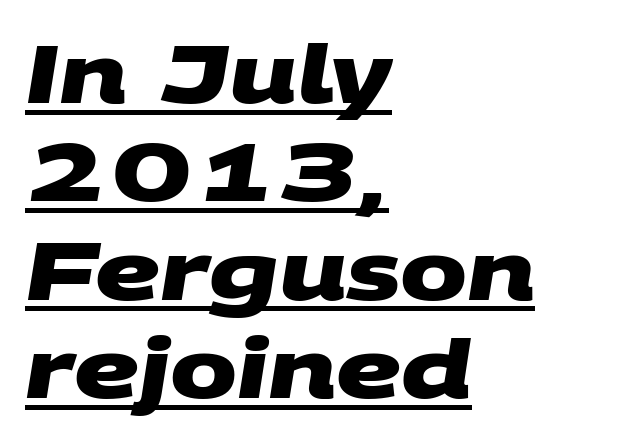
Looks like regular typesetting: each glyph gets only the width it needs. The compositor pushed each line to the left boundary. The letters sit at their default tracking, neither squeezed nor spread. Typographically, this falls in the sans-serif category. The glyphs have the mass of a bold cut. This is underlined copy, the kind a proofreader might mark for attention.
